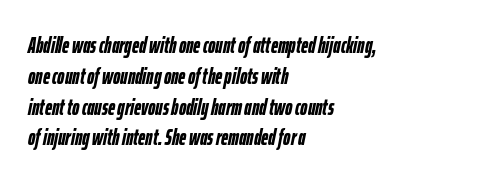
Successive baselines arrive at the customary interval. The face used here has a pronounced slope to its letters. The compositor pushed each line to the left boundary. The letterforms sit shoulder to shoulder at normal distance. I'd describe the lettering as bold — thick and assertive. The glyphs are unaccompanied by any horizontal stroke below them.
